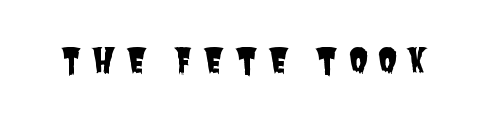
{"serif": "no", "width": "condensed", "stroke_contrast": "low", "x_height": "large", "monospaced": "no", "underline": "no", "letter_spacing": "wide", "letter_spacing_em": 0.3, "glyph_px": 34}
